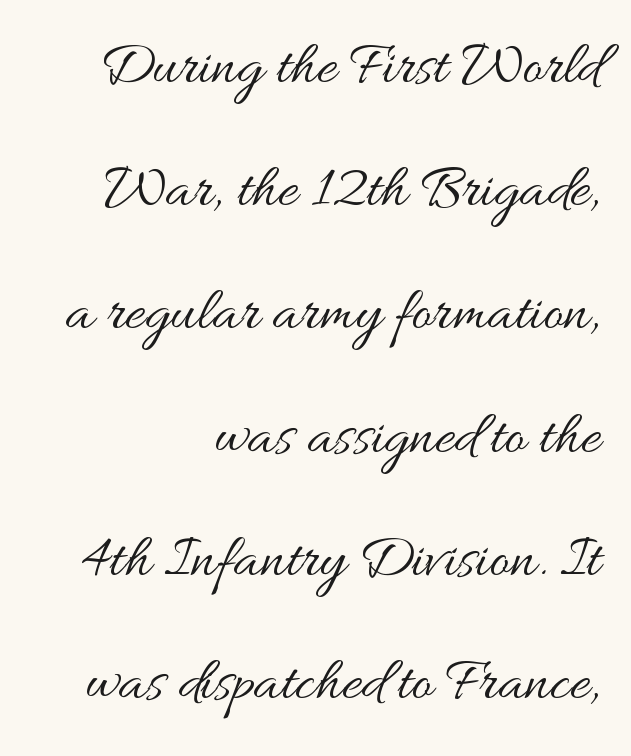
Each word holds together tightly as a unit, with standard inter-letter gaps. Line endings align vertically; line beginnings do not. Vertical stems look standard width or narrower in stroke. You could fit nearly another row in the gap between these rows.
